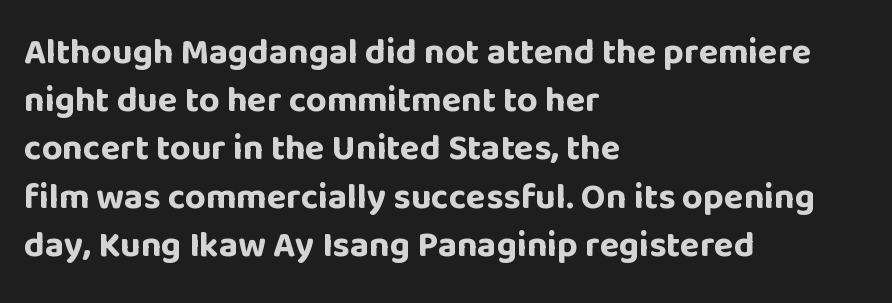
Q: Is the text bold? A: Yes.
Q: Is the text italic (slanted)? A: No, it is upright.
Q: Is the typeface a serif or a sans-serif typeface? A: Sans-serif.
Q: Is the text underlined? A: No.
Q: How is the paragraph aligned? A: Left-aligned.
Q: Is the spacing between letters normal or unusually wide? A: Normal.
Q: Is the spacing between lines tight, normal or loose? A: Normal.
Q: Width (condensed, normal, or wide)? A: Normal.
Q: Stroke contrast? A: Low.
Q: x-height? A: Large.
Q: Monospaced? A: No.
